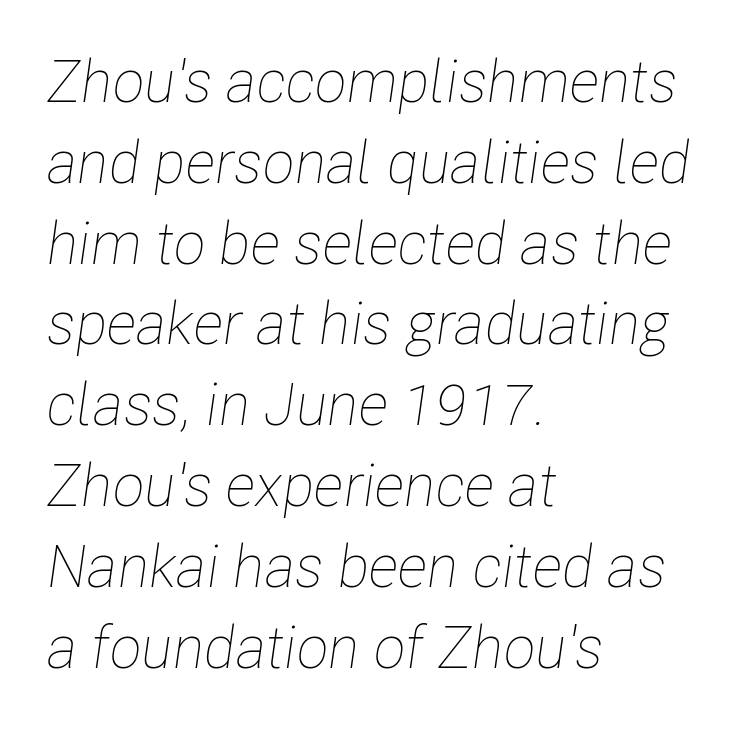
{"italic": "yes", "lean": "right", "slant_degrees": 8, "bold": "no", "weight": "thin", "width": "condensed", "stroke_contrast": "low", "x_height": "medium", "monospaced": "no", "underline": "no", "align": "left", "line_spacing": "normal", "line_spacing_ratio": 1.37, "letter_spacing": "normal", "letter_spacing_em": 0.0, "glyph_px": 59}
